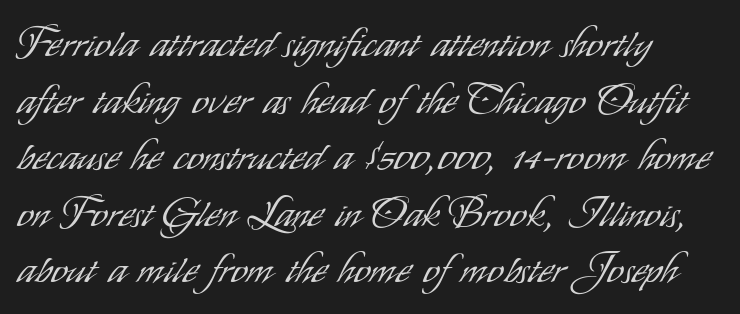
This rendering features lettering with no underline. This rendering leaves character spacing at its baseline value. The letters advance in unequal steps, a hallmark of proportional type. The designer left line spacing at the default. Layout note: lines flush left. Is the type heavy? It reads as light-to-regular instead.
